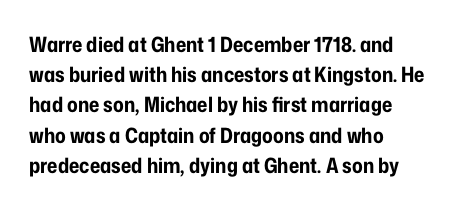
The image shows 21 px bold type, upright; set left-aligned, normal line spacing (1.44x), normal letter spacing, not underlined.
